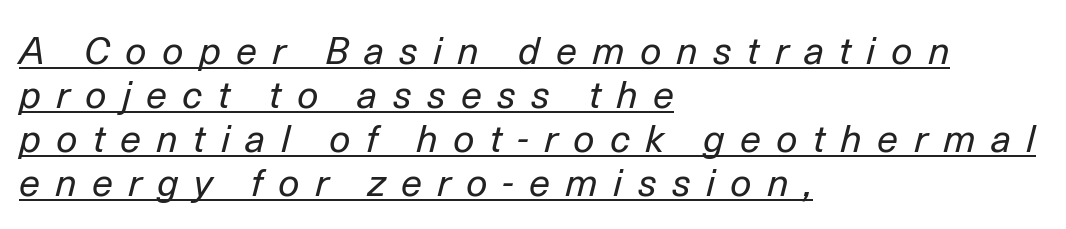
{"italic": "yes", "lean": "right", "slant_degrees": 14, "bold": "no", "weight": "regular", "width": "normal", "stroke_contrast": "low", "x_height": "medium", "monospaced": "no", "underline": "yes", "align": "left", "line_spacing_ratio": 1.16, "letter_spacing": "wide", "letter_spacing_em": 0.4, "glyph_px": 38}
